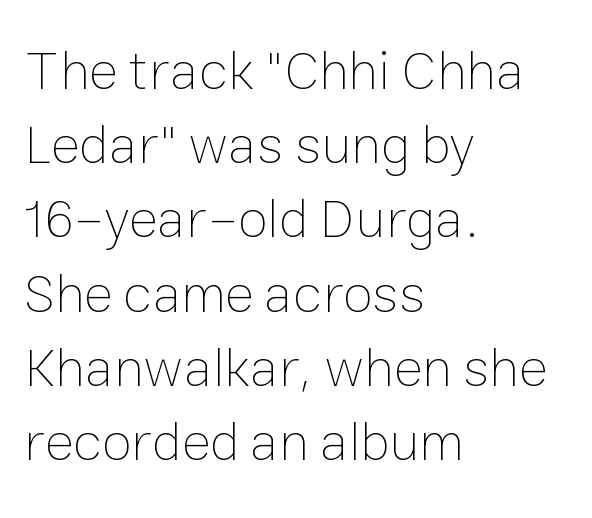
{"italic": "no", "bold": "no", "weight": "thin", "width": "normal", "stroke_contrast": "low", "x_height": "medium", "monospaced": "no", "underline": "no", "align": "left", "line_spacing": "normal", "line_spacing_ratio": 1.35, "letter_spacing": "normal", "letter_spacing_em": 0.0, "glyph_px": 55}
